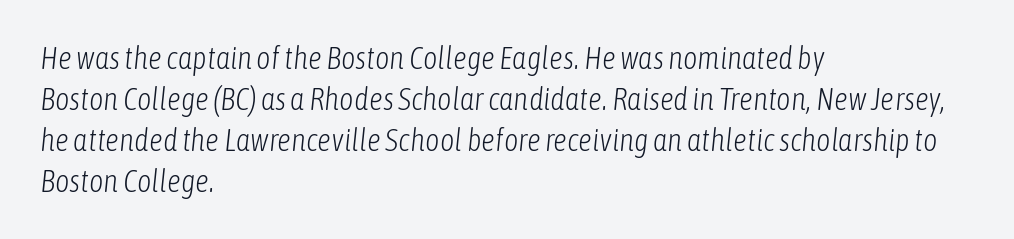
Is this a fixed-width face? No — the glyphs have proportional, varying widths. Is the stroke heavy? The answer is a plain regular-or-lighter. No extra tracking has been applied to these lines. Which margin do the lines hug? The left one — the right edge is uneven. Every character sits at an angle, as italics do. Line spacing here is normal.
